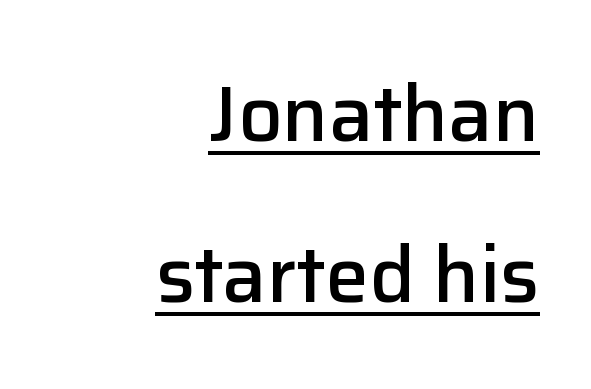
Q: Is the text bold? A: Semi-bold.
Q: Is the text italic (slanted)? A: No, it is upright.
Q: Is the typeface a serif or a sans-serif typeface? A: Sans-serif.
Q: Is the text underlined? A: Yes.
Q: How is the paragraph aligned? A: Right-aligned.
Q: Is the spacing between letters normal or unusually wide? A: Normal.
Q: Is the spacing between lines tight, normal or loose? A: Loose.
Q: Width (condensed, normal, or wide)? A: Normal.
Q: Stroke contrast? A: Low.
Q: x-height? A: Medium.
Q: Monospaced? A: No.
